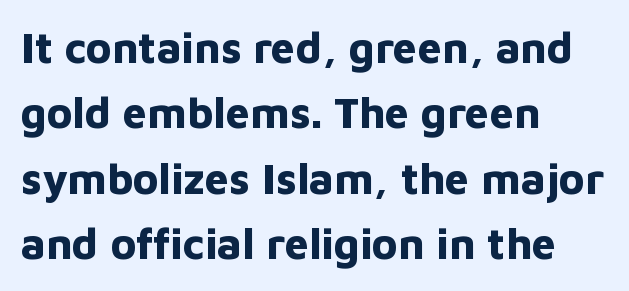
Q: Is the text bold? A: Yes.
Q: Is the text italic (slanted)? A: No, it is upright.
Q: Is the typeface a serif or a sans-serif typeface? A: Sans-serif.
Q: Is the text underlined? A: No.
Q: How is the paragraph aligned? A: Left-aligned.
Q: Is the spacing between letters normal or unusually wide? A: Normal.
Q: Is the spacing between lines tight, normal or loose? A: Normal.
Q: Width (condensed, normal, or wide)? A: Normal.
Q: Stroke contrast? A: Low.
Q: x-height? A: Medium.
Q: Monospaced? A: No.
